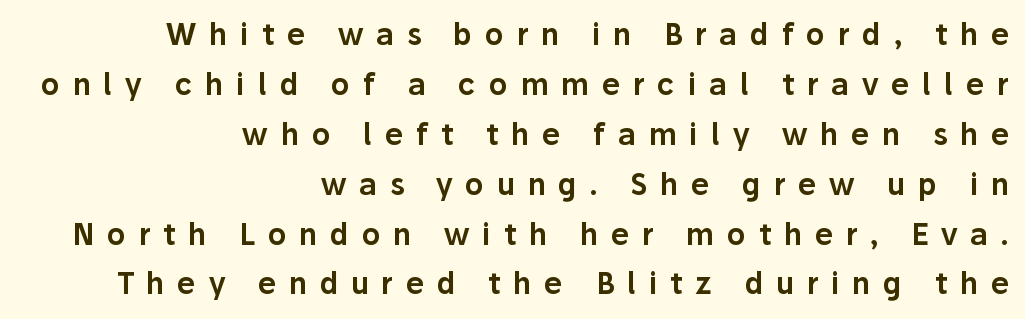
{"serif": "no", "italic": "no", "width": "normal", "stroke_contrast": "low", "x_height": "medium", "monospaced": "no", "underline": "no", "align": "right", "line_spacing_ratio": 1.72, "letter_spacing": "wide", "letter_spacing_em": 0.44, "glyph_px": 29}
